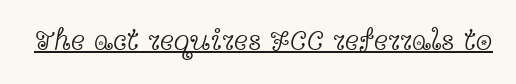
This reads as an unemphasized weight, regular at the heaviest. A continuous stroke trails under the words, as in a hyperlink. The designer went with a serif here, giving each stem small feet.
